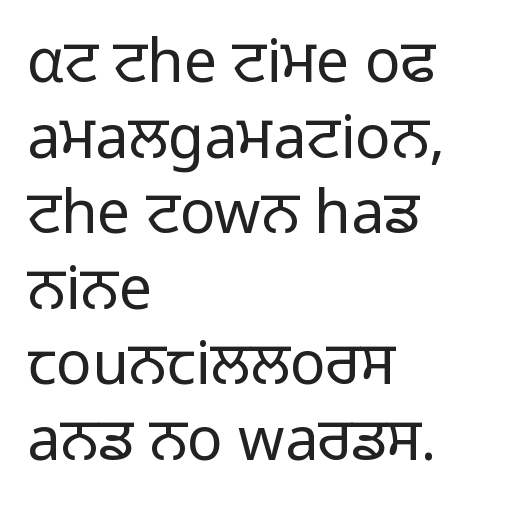
The image shows 59 px light sans-serif type, upright; set left-aligned, normal line spacing (1.28x), normal letter spacing, not underlined; low stroke contrast and a medium x-height.
